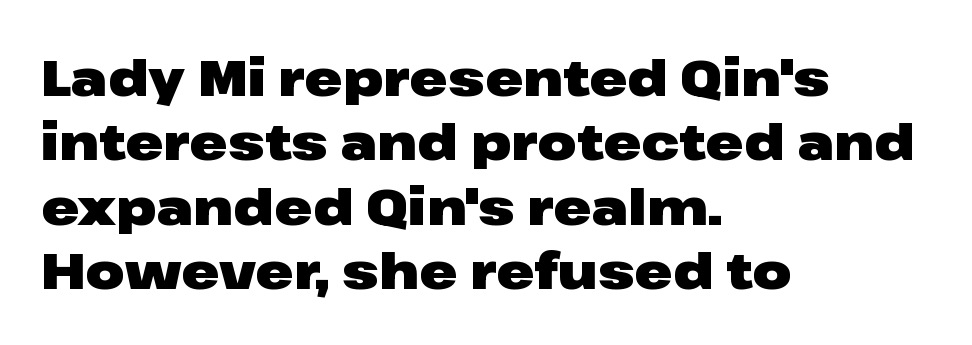
Q: Is the text bold? A: Yes.
Q: Is the text italic (slanted)? A: No, it is upright.
Q: Is the typeface a serif or a sans-serif typeface? A: Sans-serif.
Q: Is the text underlined? A: No.
Q: How is the paragraph aligned? A: Left-aligned.
Q: Is the spacing between letters normal or unusually wide? A: Normal.
Q: Is the spacing between lines tight, normal or loose? A: Normal.
Q: Width (condensed, normal, or wide)? A: Wide.
Q: Stroke contrast? A: Low.
Q: x-height? A: Medium.
Q: Monospaced? A: No.
